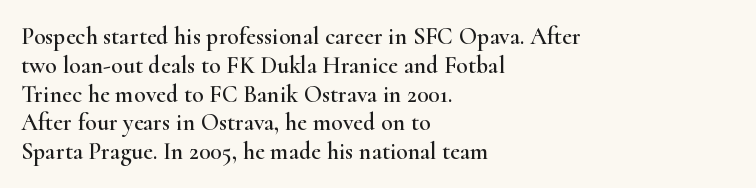
Q: Is the text italic (slanted)? A: No, it is upright.
Q: Is the text underlined? A: No.
Q: How is the paragraph aligned? A: Left-aligned.
Q: Is the spacing between letters normal or unusually wide? A: Normal.
